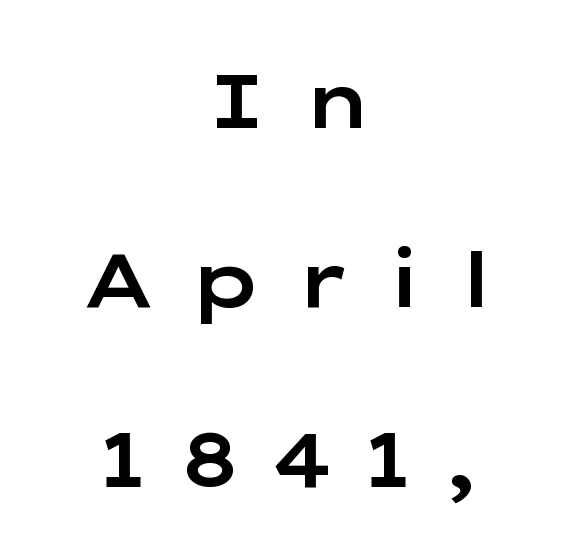
A typesetter would call this heavily tracked-out type. The glyphs are unaccompanied by any horizontal stroke below them. Varying glyph widths throughout — classic text-font behaviour. I'd call this a sans setting — the letters go barefoot. The leading is generous, giving the passage an open texture.
